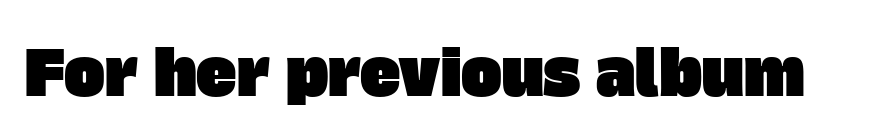
Glyph-to-glyph distance matches everyday printed text. The rendering uses natural spacing where letterforms have individual widths. No word sits above an underline. The passage shown is typeset with a sans-serif family.
